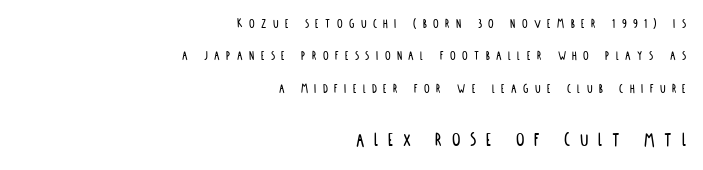
{"italic": "no", "underline": "no", "align": "right", "line_spacing": "loose", "line_spacing_ratio": 2.31, "letter_spacing": "wide", "letter_spacing_em": 0.46, "larger_block": "second", "size_ratio": 1.5, "glyph_px": 21}
